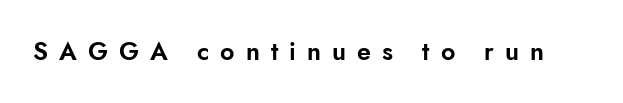
Q: Is the text italic (slanted)? A: No, it is upright.
Q: Is the text underlined? A: No.
Q: Is the spacing between letters normal or unusually wide? A: Unusually wide.
